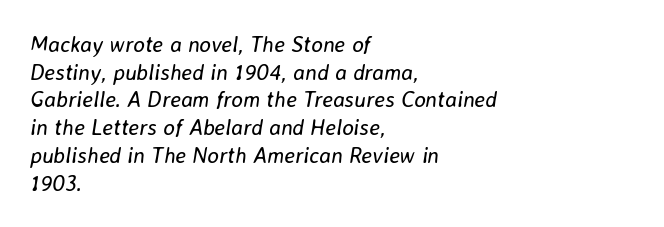
Reading down the column, the eye jumps a familiar distance to each next line. The rendering anchors every line to the left-hand side. You could call the tracking neutral — neither tight nor loose. Heft: none added — not bold. The whole block is typeset with a tilt.
